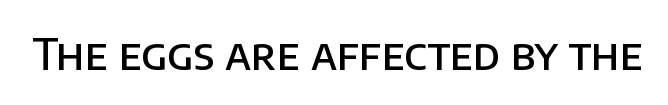
Serifs: no, the terminals of the letterforms are clean. The tracking reads as untouched default to a designer's eye. Words float on clear page, feet unadorned. Typesetter's note: demi weight, one step under bold. Italic? Not at all — the glyphs are vertical. Do the characters align in a grid? No, the font is proportional.
